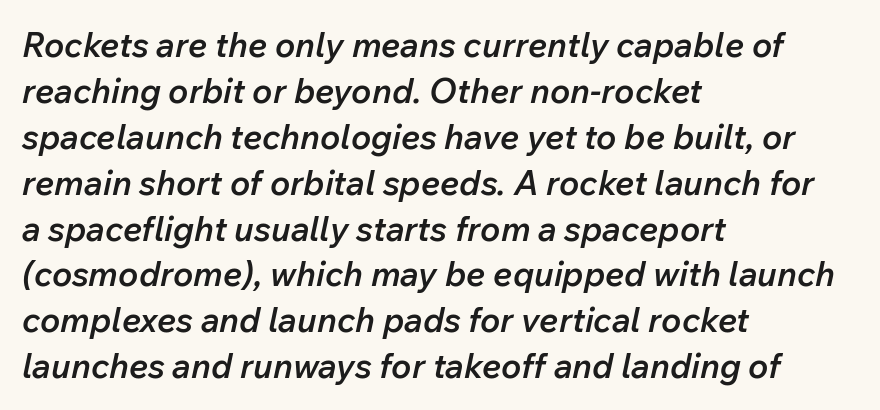
{"italic": "yes", "lean": "right", "slant_degrees": 12, "bold": "semi", "weight": "semibold", "width": "normal", "stroke_contrast": "low", "x_height": "medium", "monospaced": "no", "underline": "no", "align": "left", "line_spacing": "normal", "line_spacing_ratio": 1.35, "letter_spacing": "normal", "letter_spacing_em": 0.0, "glyph_px": 34}
